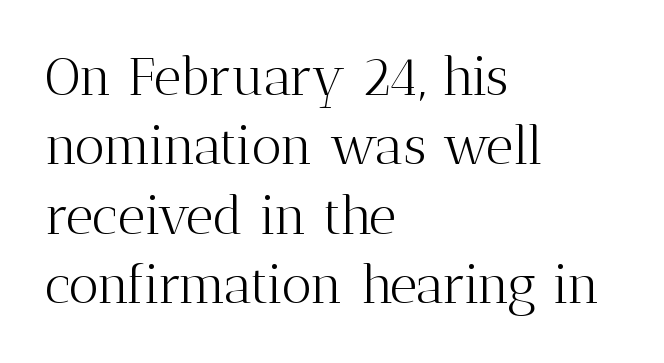
The image shows 53 px light serif type, upright; set left-aligned, normal line spacing (1.31x), normal letter spacing, not underlined; medium stroke contrast and a medium x-height.
